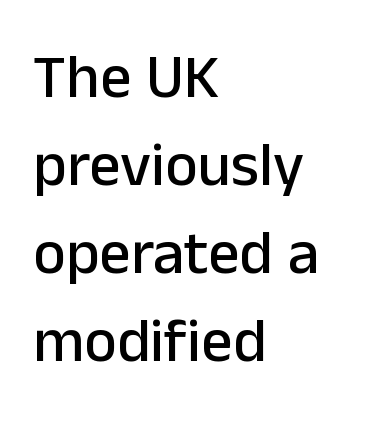
The image shows 62 px sans-serif type, upright; set left-aligned, normal line spacing (1.42x), normal letter spacing, not underlined; low stroke contrast and a medium x-height.
